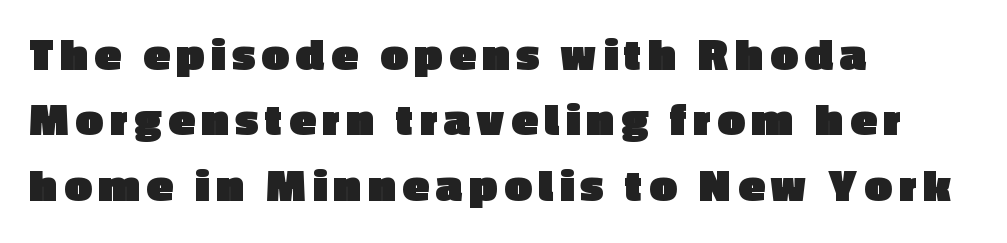
{"serif": "no", "italic": "no", "bold": "yes", "weight": "heavy", "width": "normal", "x_height": "medium", "monospaced": "no", "underline": "no", "align": "left", "line_spacing": "normal", "line_spacing_ratio": 1.36, "glyph_px": 48}
